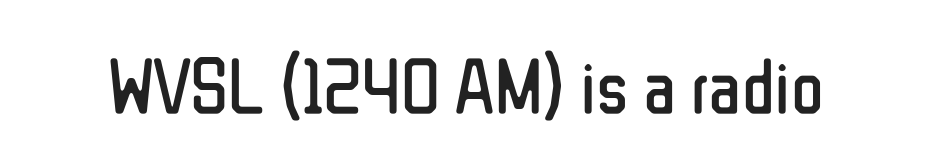
Q: Is the text bold? A: No.
Q: Is the text italic (slanted)? A: No, it is upright.
Q: Is the typeface a serif or a sans-serif typeface? A: Sans-serif.
Q: Is the text underlined? A: No.
Q: Is the spacing between letters normal or unusually wide? A: Normal.
Q: Width (condensed, normal, or wide)? A: Condensed.
Q: Stroke contrast? A: Low.
Q: x-height? A: Medium.
Q: Monospaced? A: No.
